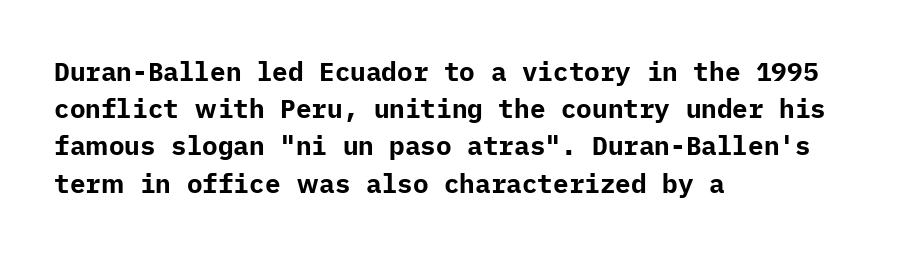
The image shows 26 px bold type, upright; set left-aligned, normal line spacing (1.43x), normal letter spacing, not underlined.
